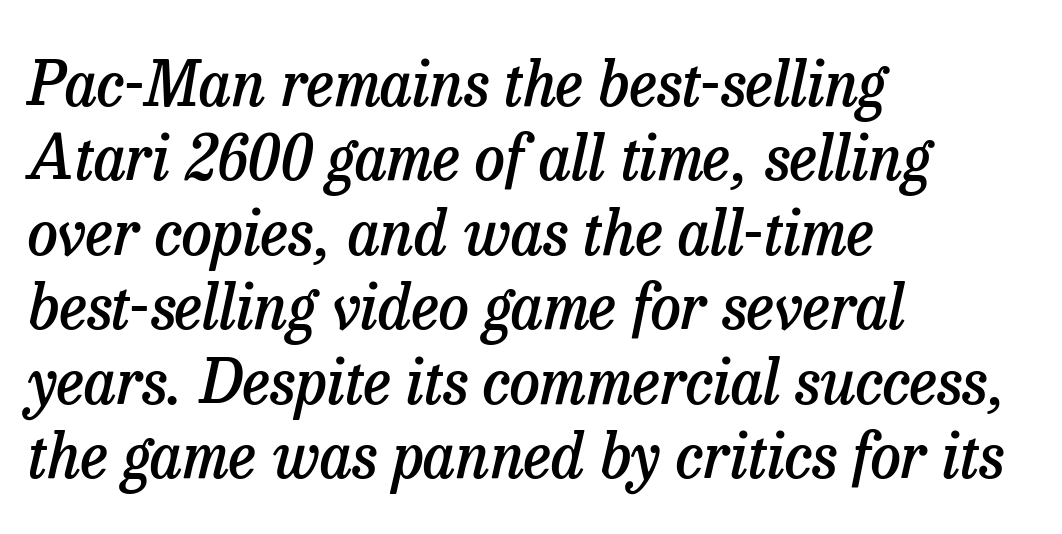
The image shows 61 px semibold serif type, italic (leaning right); set left-aligned, line spacing 1.22x, normal letter spacing, not underlined; low stroke contrast and a medium x-height.
